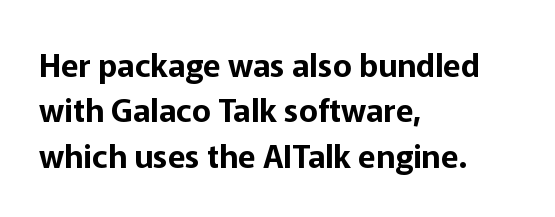
Q: Is the text italic (slanted)? A: No, it is upright.
Q: Is the typeface a serif or a sans-serif typeface? A: Sans-serif.
Q: Is the text underlined? A: No.
Q: How is the paragraph aligned? A: Left-aligned.
Q: Is the spacing between letters normal or unusually wide? A: Normal.
Q: Is the spacing between lines tight, normal or loose? A: Normal.
Q: Width (condensed, normal, or wide)? A: Normal.
Q: Stroke contrast? A: Low.
Q: x-height? A: Medium.
Q: Monospaced? A: No.
